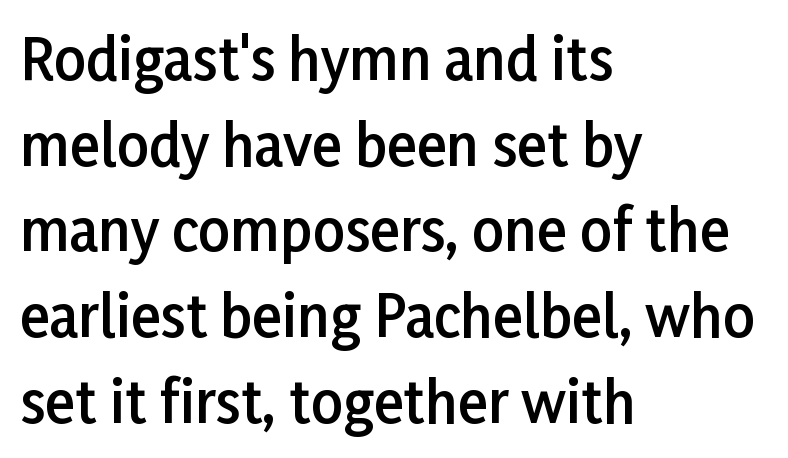
{"serif": "no", "italic": "no", "bold": "semi", "weight": "semibold", "width": "normal", "stroke_contrast": "low", "x_height": "medium", "monospaced": "no", "underline": "no", "align": "left", "line_spacing": "normal", "line_spacing_ratio": 1.53, "letter_spacing": "normal", "letter_spacing_em": 0.0, "glyph_px": 56}
